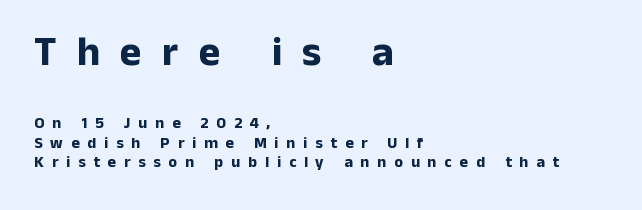
The image shows 41 px bold sans-serif type, upright; set left-aligned, line spacing 1.21x, unusually wide letter spacing (+0.49 em), not underlined; the first (top) block is 2.56x larger; low stroke contrast and a medium x-height.
